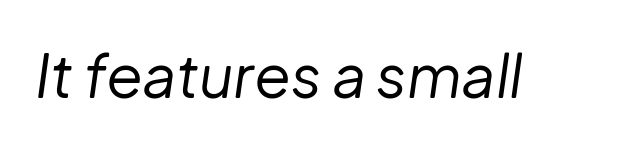
{"italic": "yes", "lean": "right", "slant_degrees": 8, "bold": "no", "weight": "regular", "width": "normal", "stroke_contrast": "low", "x_height": "medium", "monospaced": "no", "underline": "no", "letter_spacing": "normal", "letter_spacing_em": 0.0, "glyph_px": 60}
